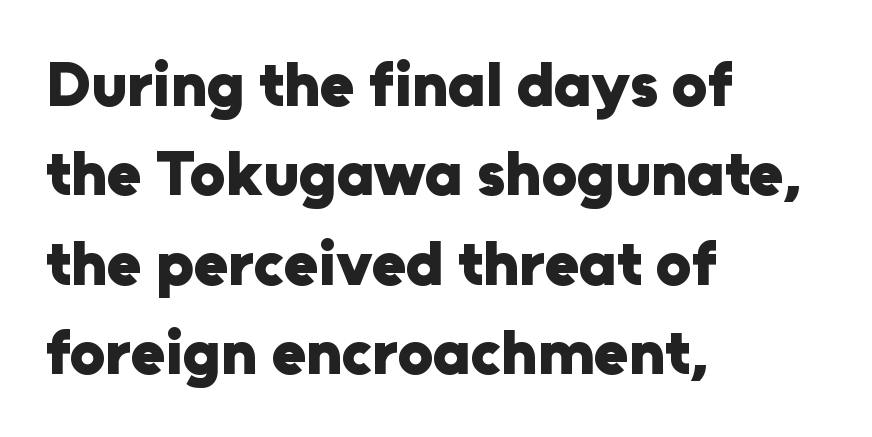
Q: Is the text bold? A: Yes.
Q: Is the text italic (slanted)? A: No, it is upright.
Q: Is the typeface a serif or a sans-serif typeface? A: Sans-serif.
Q: Is the text underlined? A: No.
Q: How is the paragraph aligned? A: Left-aligned.
Q: Is the spacing between letters normal or unusually wide? A: Normal.
Q: Is the spacing between lines tight, normal or loose? A: Normal.
Q: Width (condensed, normal, or wide)? A: Normal.
Q: Stroke contrast? A: Low.
Q: x-height? A: Medium.
Q: Monospaced? A: No.
